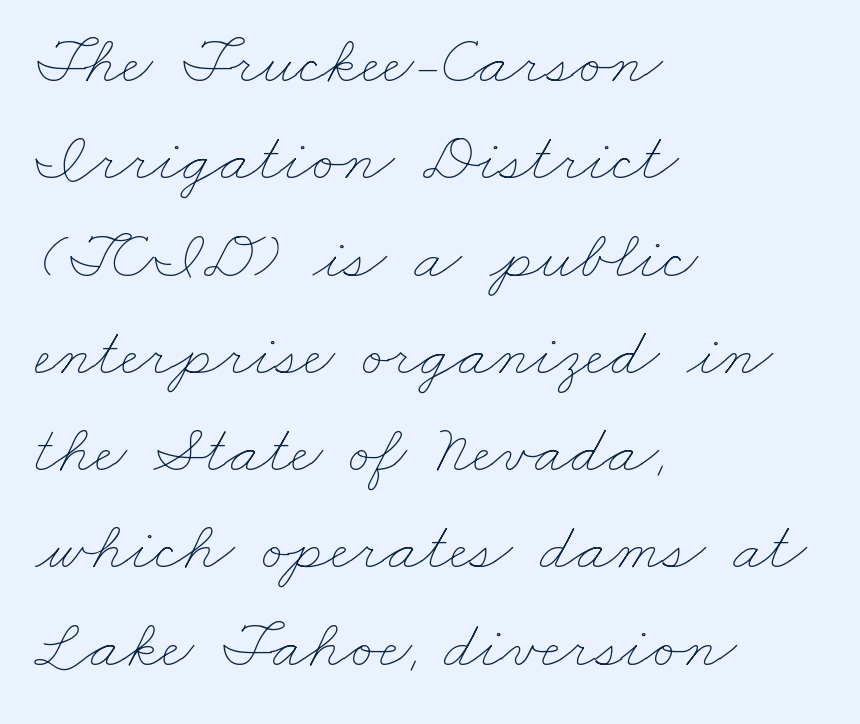
{"bold": "no", "weight": "thin", "width": "wide", "stroke_contrast": "low", "x_height": "small", "monospaced": "no", "underline": "no", "align": "left", "line_spacing": "normal", "line_spacing_ratio": 1.41, "letter_spacing": "normal", "letter_spacing_em": 0.0, "glyph_px": 69}
